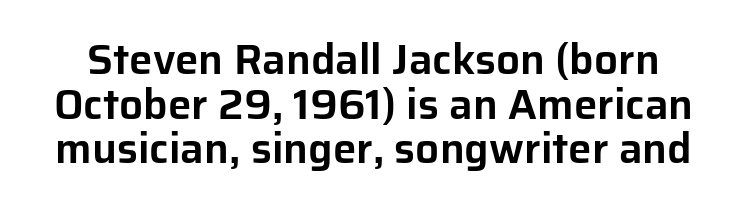
{"serif": "no", "italic": "no", "width": "normal", "stroke_contrast": "low", "x_height": "medium", "monospaced": "no", "underline": "no", "line_spacing": "tight", "line_spacing_ratio": 1.06, "letter_spacing": "normal", "letter_spacing_em": 0.0, "glyph_px": 42}
